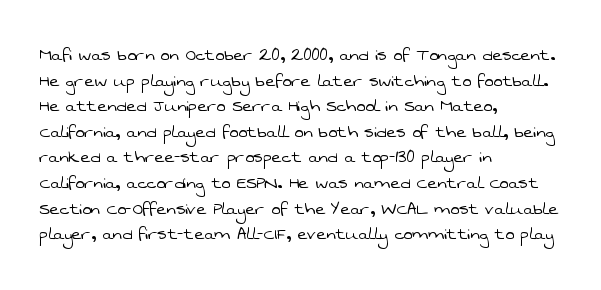
The image shows 21 px text type; set left-aligned, line spacing 1.22x, normal letter spacing, not underlined.
